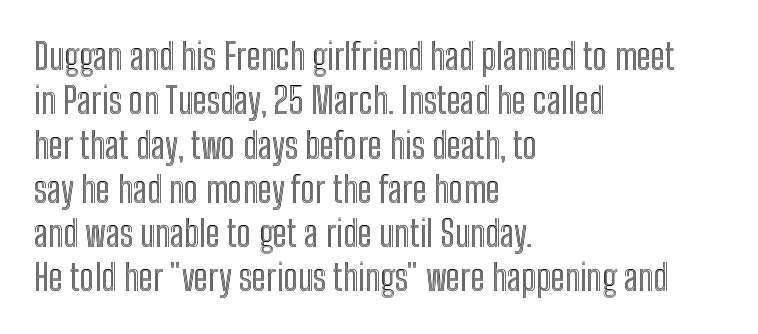
Characters remain perfectly vertical along every line. Think of a printed novel: that variable character pitch is what you see here. A classic flush-left, rag-right setting is used for this passage. The horizontal fit of the characters is conventional and even. Underline: absent.
